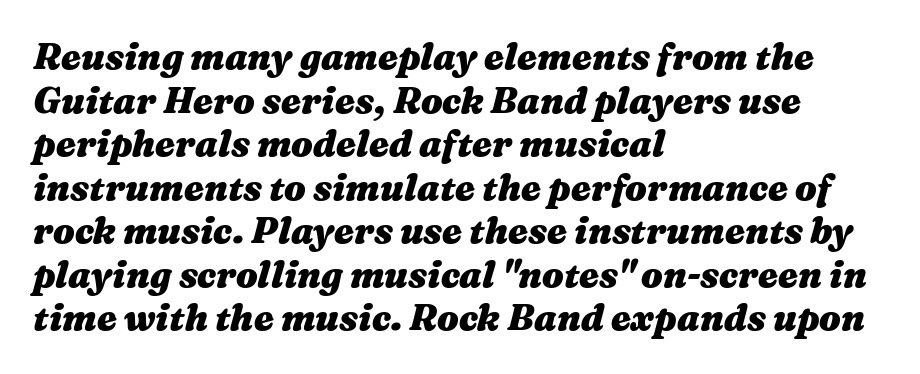
The image shows 36 px heavy, wide type, italic (leaning right); set left-aligned, line spacing 1.21x, normal letter spacing, not underlined; medium stroke contrast and a medium x-height.
